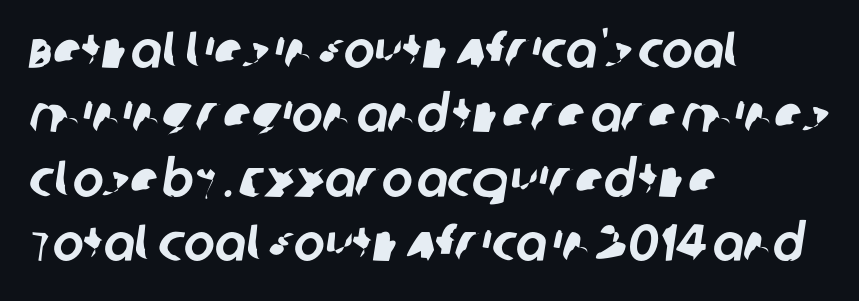
{"serif": "no", "width": "normal", "stroke_contrast": "low", "x_height": "large", "monospaced": "no", "underline": "no", "align": "left", "line_spacing_ratio": 1.24, "letter_spacing": "normal", "letter_spacing_em": 0.0, "glyph_px": 52}
